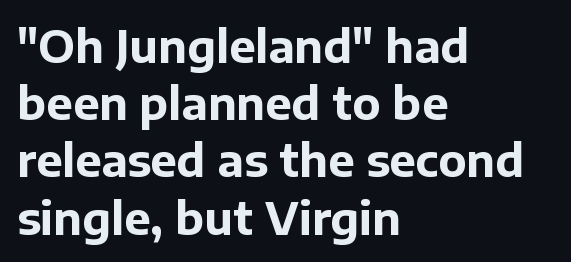
The image shows 44 px bold sans-serif type, upright; set left-aligned, normal line spacing (1.3x), normal letter spacing, not underlined; low stroke contrast and a medium x-height.
